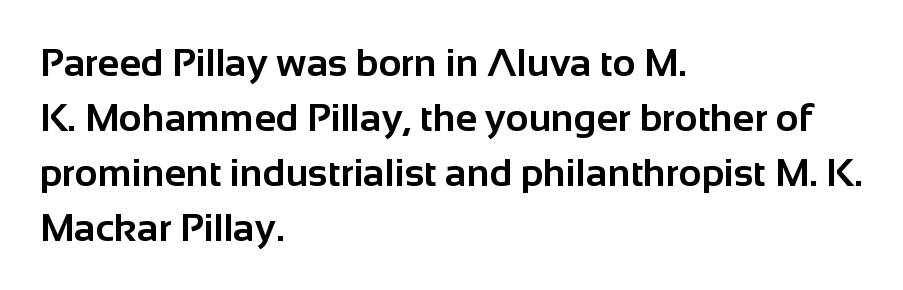
Style check: upright. Descenders hang freely into open space. One glance says typical: line gaps are just what's usual. This sample is left-justified, so line endings fall wherever the words run out. Does the type have serifs? No, each stem ends abruptly. Heavy-handed strokes throughout: this text is bold.
